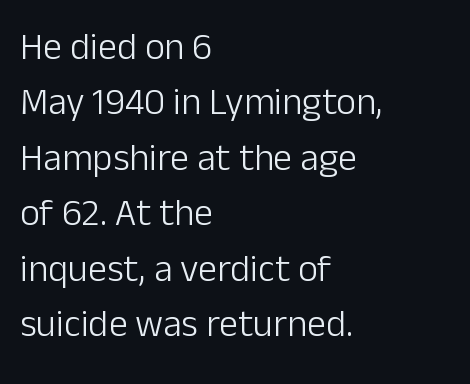
Character widths vary here, with narrow letters taking less room than wide ones. A light-to-regular cut is what we see here. Classification — sans serif. A typesetter would mark this as roman, not italic. The lines are quadded left. Underlining? Definitely not there.
